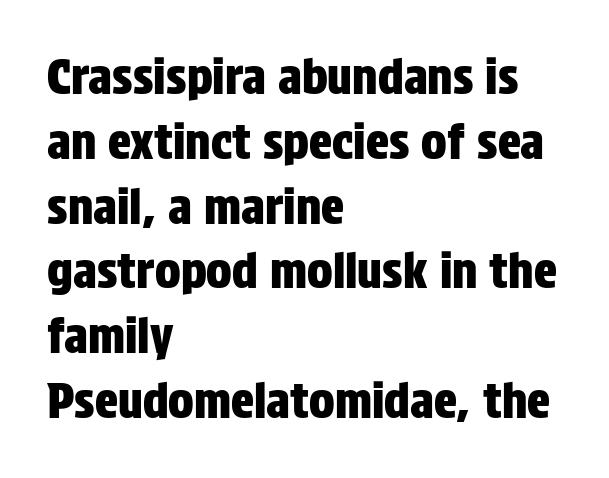
A typesetter would call this zero additional tracking. These lines are rendered in a variable-pitch font. Unlike a traditional serif, this face leaves its strokes unadorned. The words here are not underlined. Layout note: lines flush left. Posture: straight, roman, zero tilt.
